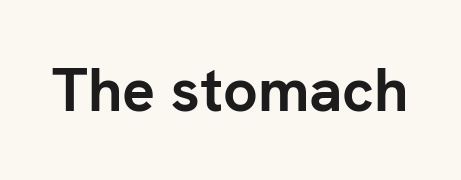
Q: Is the text bold? A: Yes.
Q: Is the text italic (slanted)? A: No, it is upright.
Q: Is the typeface a serif or a sans-serif typeface? A: Sans-serif.
Q: Is the text underlined? A: No.
Q: Is the spacing between letters normal or unusually wide? A: Normal.
Q: Width (condensed, normal, or wide)? A: Normal.
Q: Stroke contrast? A: Low.
Q: x-height? A: Medium.
Q: Monospaced? A: No.
